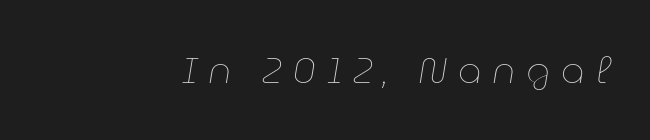
The image shows 37 px thin type, italic (leaning right); set unusually wide letter spacing (+0.28 em), not underlined; low stroke contrast and a medium x-height.
